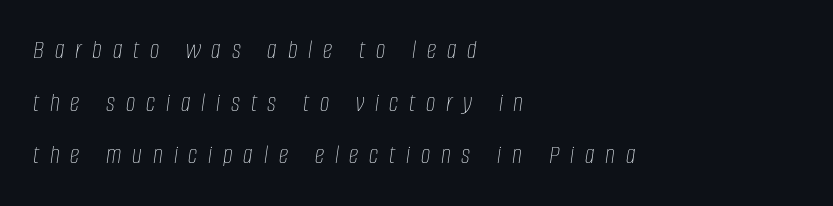
The image shows 27 px text type, italic (leaning right); set left-aligned, loose line spacing (1.95x), unusually wide letter spacing (+0.4 em), not underlined.
